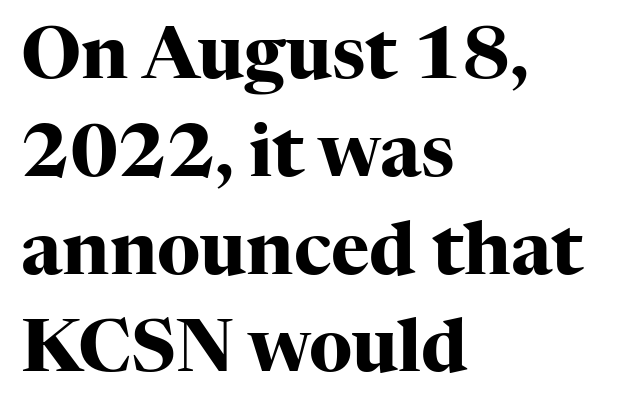
Is there any slant? The stems are plumb. The face used here is rendered with its standard letterfit. Character widths vary here, with narrow letters taking less room than wide ones. Is the type bold? Yes — the strokes are clearly thick and heavy. Short and long lines alike share a common starting point at left. The zone under the glyphs is completely vacant.
